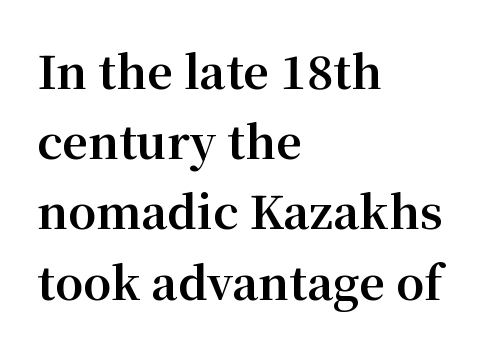
The string is rendered with underlining switched off. The typesetting leans heavy: a genuine bold. Leading matches the norm, producing a regular column. No extra tracking has been applied to these lines. Here the designer chose a conventional face with non-uniform glyph widths. Visually the block forms a straight wall on the left and a jagged coastline on the right.
